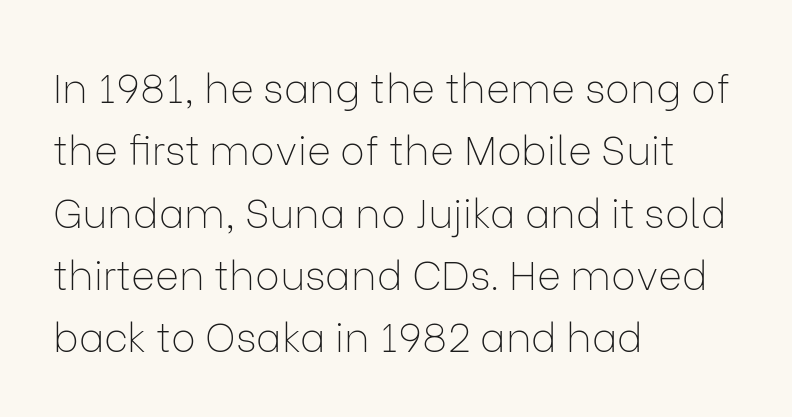
The image shows 41 px thin sans-serif type, upright; set left-aligned, normal line spacing (1.52x), normal letter spacing, not underlined; low stroke contrast and a medium x-height.
